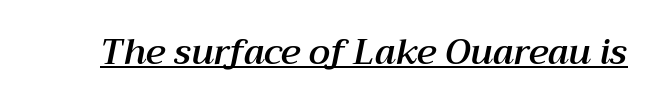
The string is rendered with underlining switched on. A typesetter would call this zero additional tracking. Characters are canted at an angle relative to the baseline's perpendicular. Varying glyph widths throughout — classic text-font behaviour.
